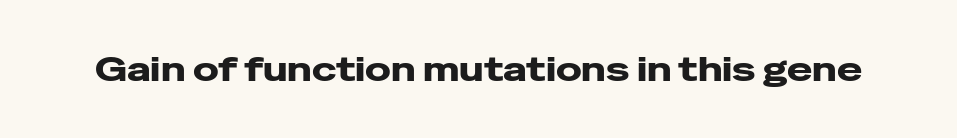
The image shows 34 px heavy, wide sans-serif type, upright; set normal letter spacing, not underlined; low stroke contrast and a medium x-height.
